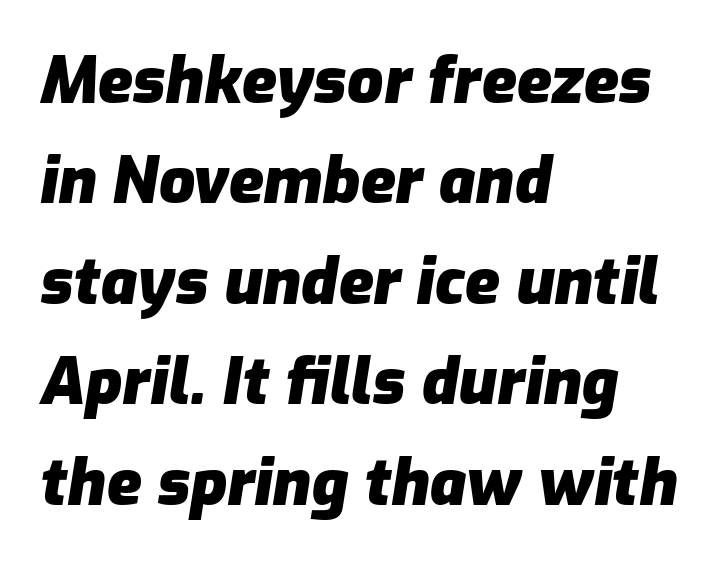
Here the designer chose a conventional face with non-uniform glyph widths. The words here are not underlined. When letters slant like this, we call the style italic. A full-strength bold gives these letters their thick strokes. Alignment: flush left. Words appear dense and cohesive because spacing is normal.
